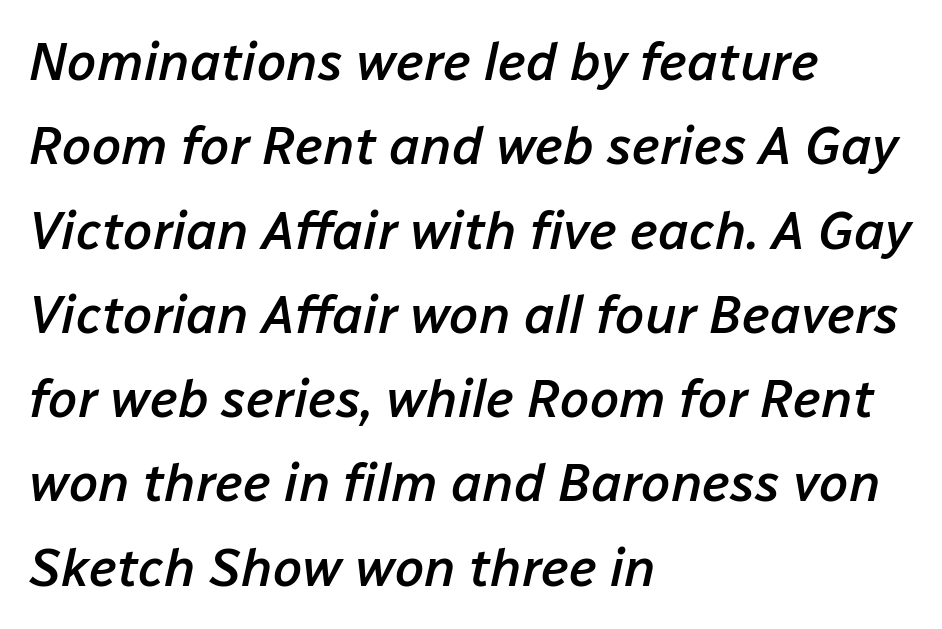
Between one letter and the next there's only the usual sliver of space. Vertically, the passage feels balanced, rows spaced as you'd expect. If you drew a ruler down the left edge, every line would touch it. Looking at the ascenders, they clearly lean. A typesetter would call this proportional, since set widths differ per character.
